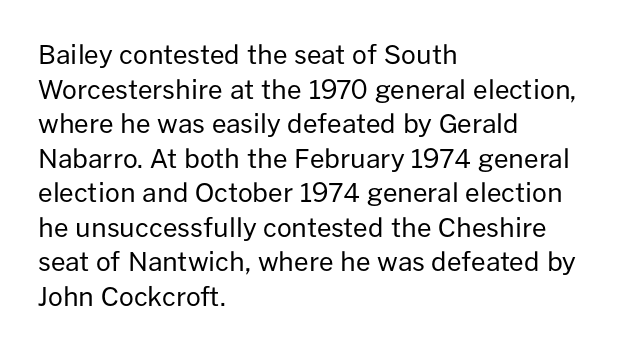
{"italic": "no", "bold": "no", "underline": "no", "align": "left", "line_spacing": "normal", "line_spacing_ratio": 1.33, "letter_spacing": "normal", "letter_spacing_em": 0.0, "glyph_px": 26}
